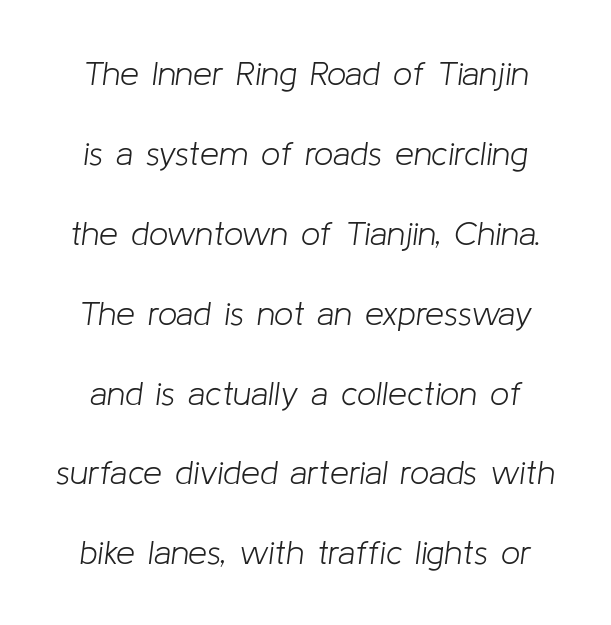
The image shows 34 px light type, italic (leaning right); set loose line spacing (2.35x), normal letter spacing, not underlined; low stroke contrast and a medium x-height.
